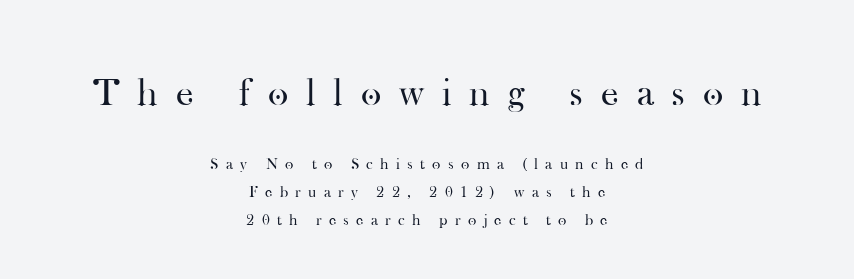
This reads as an unemphasized weight, regular at the heaviest. Someone cranked the tracking dial way up on this one. Style check: upright. No word sits above an underline. Looks like regular typesetting: each glyph gets only the width it needs.
